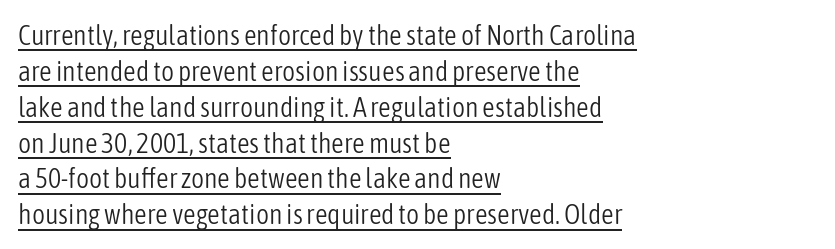
The image shows 28 px light, condensed sans-serif type, upright; set left-aligned, normal line spacing (1.28x), normal letter spacing, underlined; low stroke contrast and a medium x-height.
